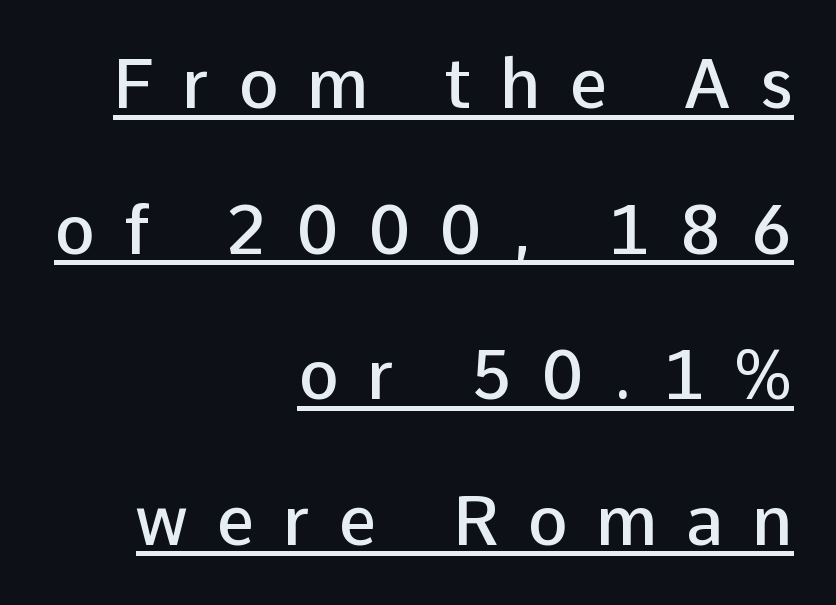
{"serif": "no", "italic": "no", "bold": "semi", "weight": "semibold", "width": "normal", "stroke_contrast": "low", "x_height": "medium", "monospaced": "no", "underline": "yes", "align": "right", "line_spacing": "loose", "line_spacing_ratio": 2.14, "letter_spacing": "wide", "letter_spacing_em": 0.42, "glyph_px": 68}
